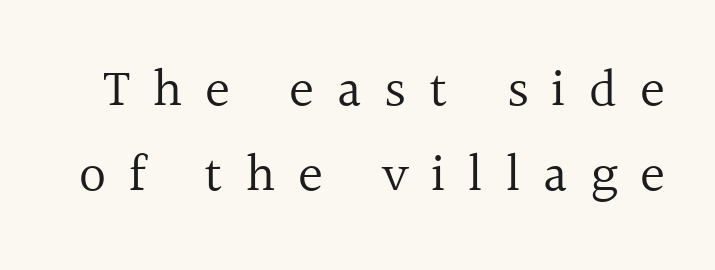
{"serif": "yes", "italic": "no", "bold": "no", "weight": "regular", "width": "normal", "x_height": "medium", "monospaced": "no", "underline": "no", "line_spacing": "normal", "line_spacing_ratio": 1.61, "letter_spacing": "wide", "letter_spacing_em": 0.43, "glyph_px": 53}
